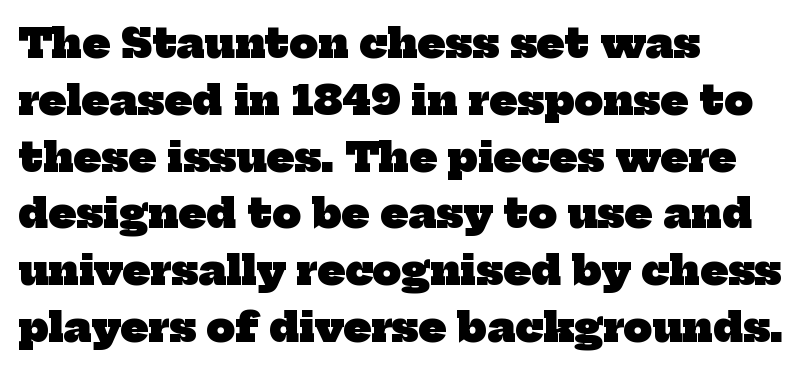
Descenders hang freely into open space. In terms of weight, the rendering is a true, heavy bold. Observe the ordinary spacing: letters are neighbours, not strangers. Small tapered or slab feet sit at the stroke ends, so this counts as serif. The vertical gap from one line to the next is medium.
